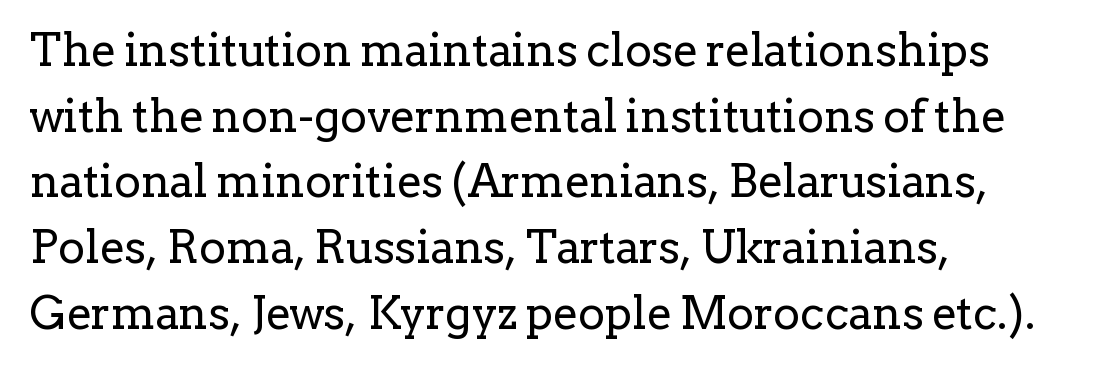
The image shows 45 px regular-weight serif type, upright; set left-aligned, normal line spacing (1.46x), normal letter spacing, not underlined; low stroke contrast and a medium x-height.
